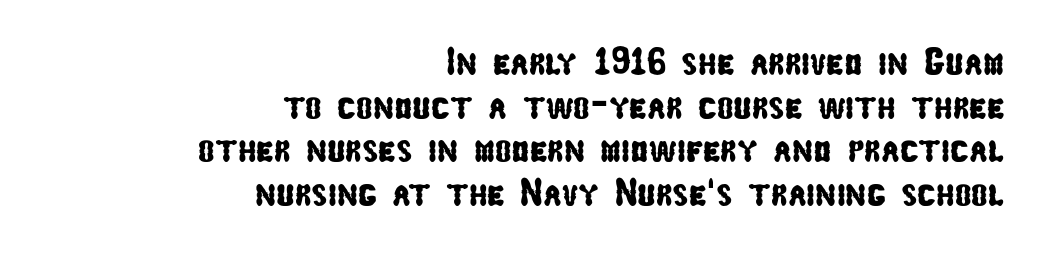
{"serif": "no", "width": "condensed", "stroke_contrast": "low", "x_height": "medium", "monospaced": "no", "underline": "no", "align": "right", "line_spacing": "tight", "line_spacing_ratio": 1.12, "letter_spacing": "normal", "letter_spacing_em": 0.0, "glyph_px": 39}
